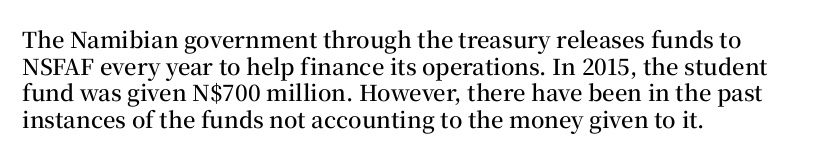
Q: Is the text bold? A: Semi-bold.
Q: Is the text italic (slanted)? A: No, it is upright.
Q: Is the text underlined? A: No.
Q: How is the paragraph aligned? A: Left-aligned.
Q: Is the spacing between letters normal or unusually wide? A: Normal.
